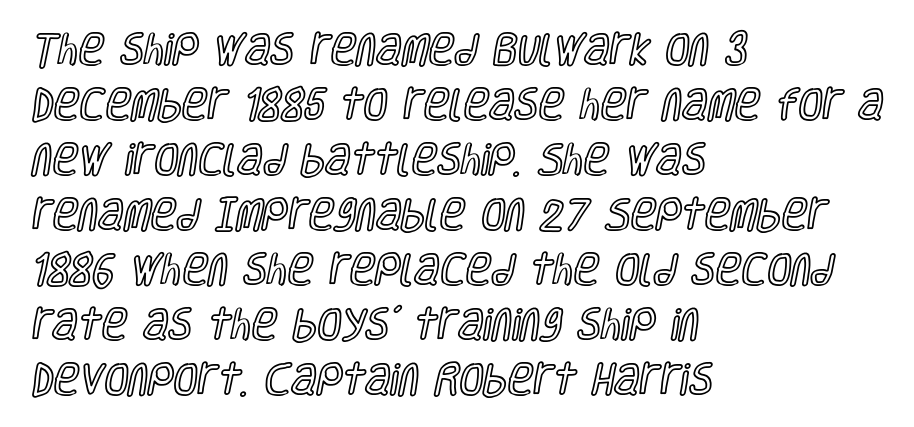
The image shows 35 px condensed type; set left-aligned, normal line spacing (1.57x), normal letter spacing, not underlined; a large x-height.
